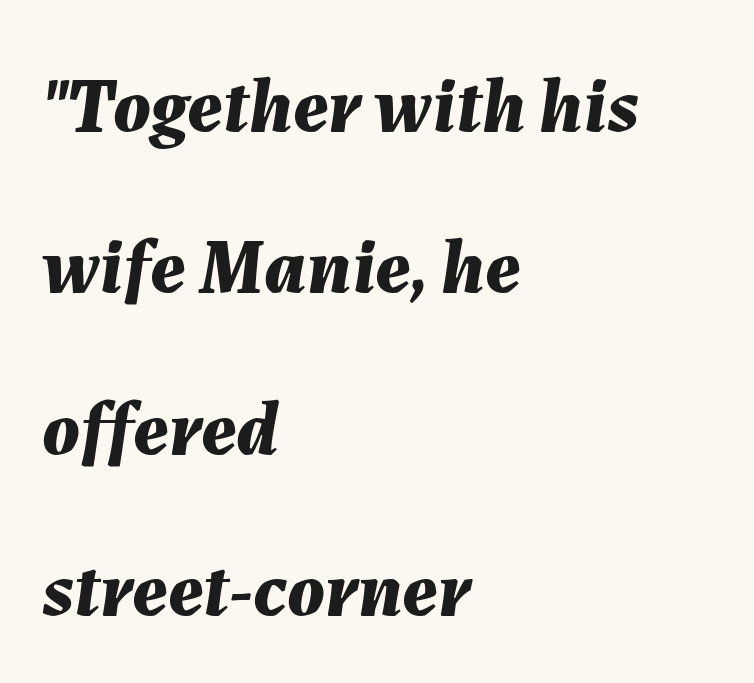
The image shows 78 px bold type, italic (leaning right); set left-aligned, loose line spacing (2.07x), normal letter spacing, not underlined; medium stroke contrast and a medium x-height.
